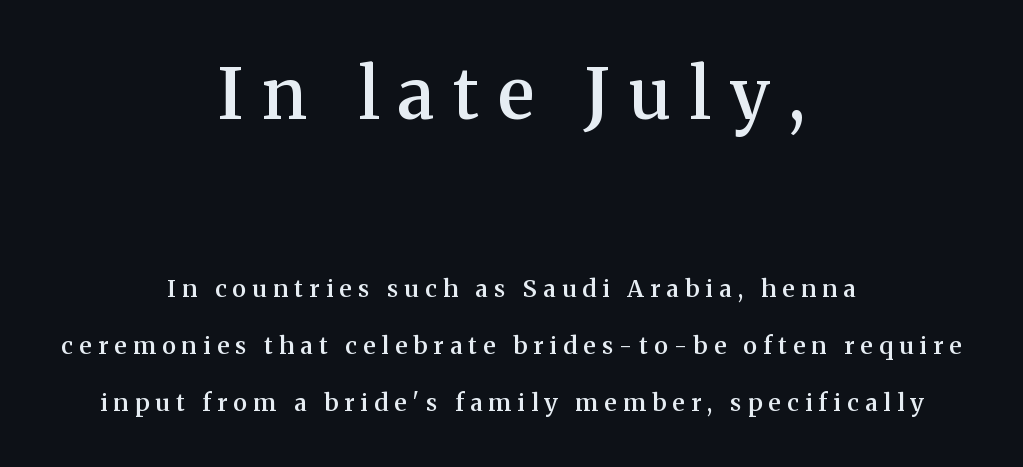
Q: Is the text bold? A: Semi-bold.
Q: Is the text italic (slanted)? A: No, it is upright.
Q: Is the typeface a serif or a sans-serif typeface? A: Serif.
Q: Is the text underlined? A: No.
Q: How is the paragraph aligned? A: Centered.
Q: Is the spacing between letters normal or unusually wide? A: Unusually wide.
Q: Is the spacing between lines tight, normal or loose? A: Loose.
Q: Which block of text is set in a larger size, the first (top) or the second (bottom)? A: The first (top) one.
Q: Width (condensed, normal, or wide)? A: Normal.
Q: Stroke contrast? A: Medium.
Q: x-height? A: Medium.
Q: Monospaced? A: No.
